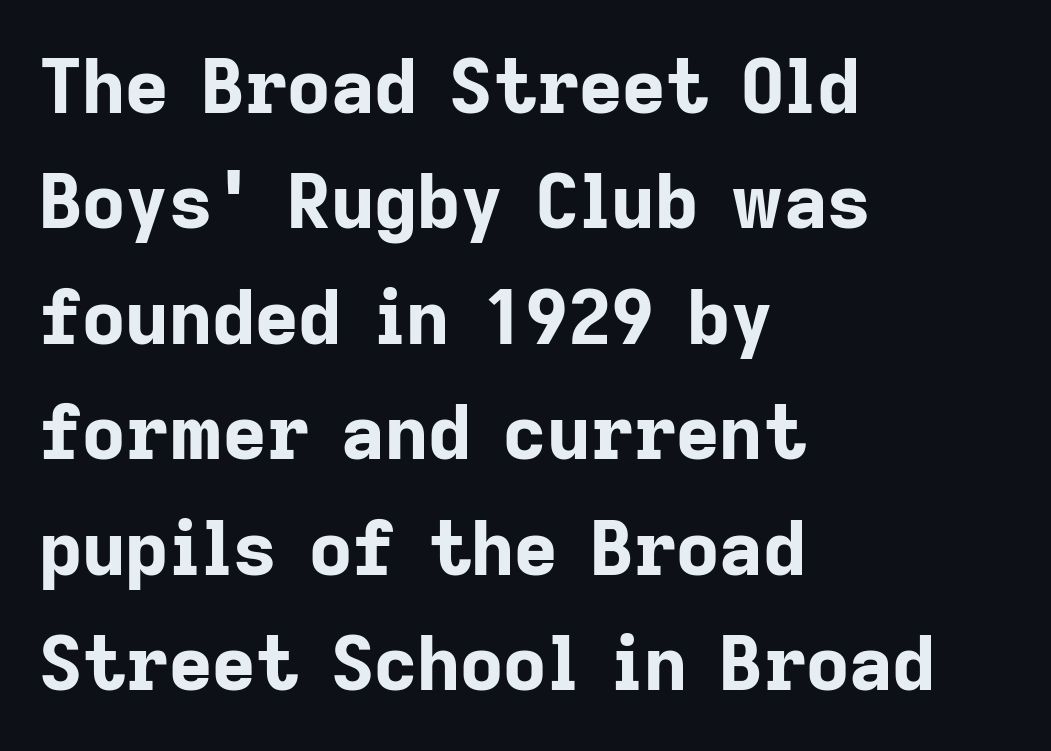
Check the space under the baseline: it is left empty. Rendered with straight, roman letterforms. Is this a fixed-width face? No — the glyphs have proportional, varying widths. The block of text has a typical density, with ordinary space between rows. Does the weight exceed regular? Yes, all the way to bold. Does extra space separate the letters? No, they use regular spacing.
